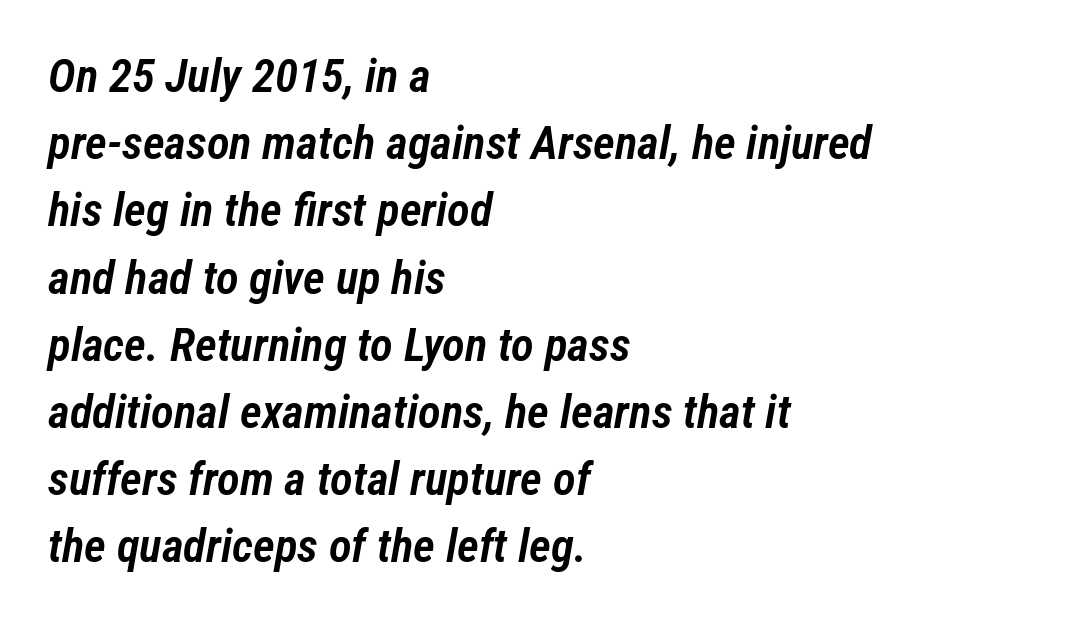
Would a proofreader flag this as italicized? Yes. Looks like regular typesetting: each glyph gets only the width it needs. Clear beneath every line of the passage. Short and long lines alike share a common starting point at left.
